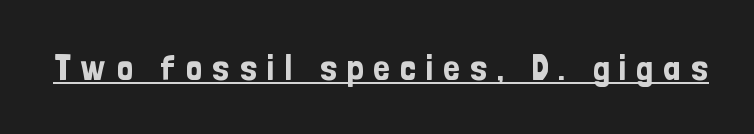
Q: Is the text italic (slanted)? A: No, it is upright.
Q: Is the typeface a serif or a sans-serif typeface? A: Sans-serif.
Q: Is the text underlined? A: Yes.
Q: Is the spacing between letters normal or unusually wide? A: Unusually wide.
Q: Width (condensed, normal, or wide)? A: Condensed.
Q: Stroke contrast? A: Low.
Q: x-height? A: Medium.
Q: Monospaced? A: No.
